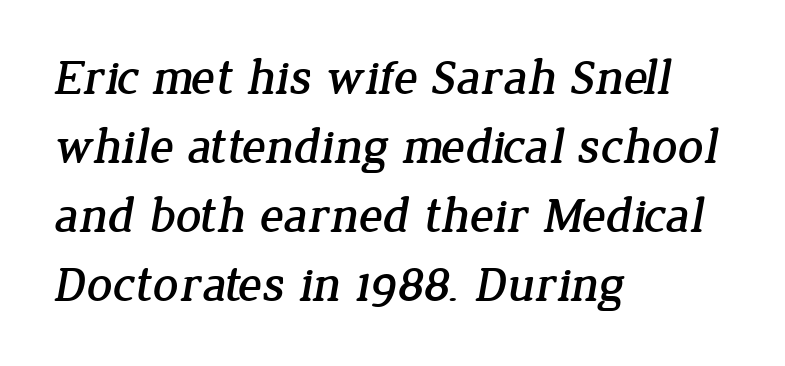
The image shows 50 px serif type; set left-aligned, normal line spacing (1.38x), normal letter spacing, not underlined; low stroke contrast and a medium x-height.
